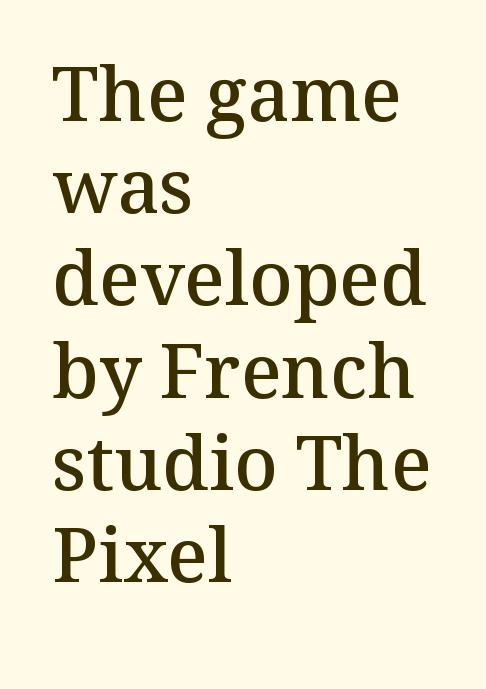
Q: Is the text bold? A: Semi-bold.
Q: Is the text italic (slanted)? A: No, it is upright.
Q: Is the typeface a serif or a sans-serif typeface? A: Serif.
Q: Is the text underlined? A: No.
Q: How is the paragraph aligned? A: Left-aligned.
Q: Is the spacing between letters normal or unusually wide? A: Normal.
Q: Width (condensed, normal, or wide)? A: Normal.
Q: Stroke contrast? A: Medium.
Q: x-height? A: Medium.
Q: Monospaced? A: No.
